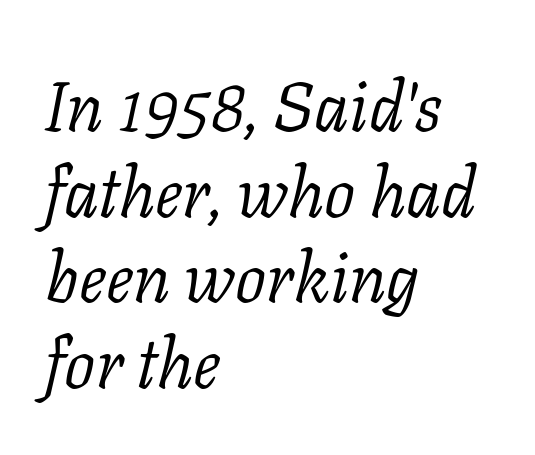
Would a proofreader flag this as italicized? Yes. Does extra space separate the letters? No, they use regular spacing. Think standard paragraph weight, or any step lighter than that. Character widths vary here, with narrow letters taking less room than wide ones. Has an underline been added? It has not.
